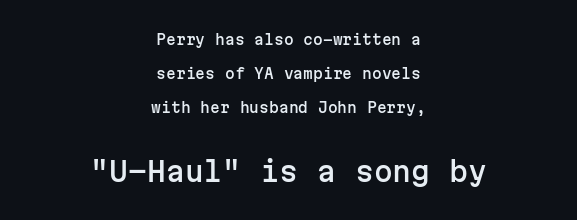
Q: Is the text italic (slanted)? A: No, it is upright.
Q: Is the text underlined? A: No.
Q: How is the paragraph aligned? A: Centered.
Q: Is the spacing between letters normal or unusually wide? A: Normal.
Q: Is the spacing between lines tight, normal or loose? A: Loose.
Q: Which block of text is set in a larger size, the first (top) or the second (bottom)? A: The second (bottom) one.
